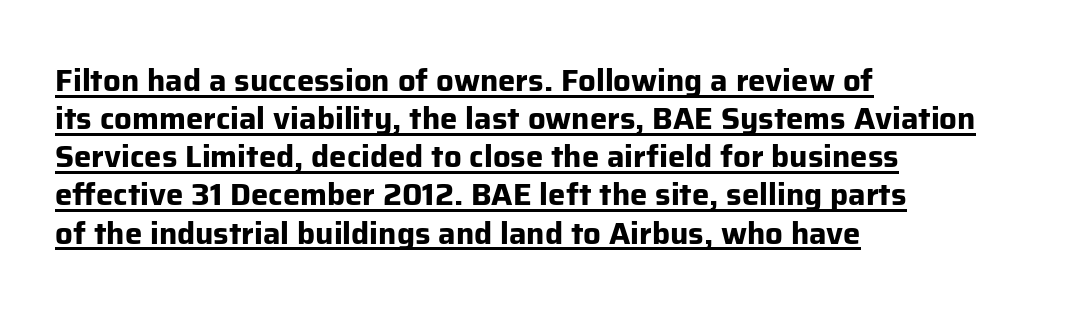
Q: Is the text bold? A: Yes.
Q: Is the text italic (slanted)? A: No, it is upright.
Q: Is the typeface a serif or a sans-serif typeface? A: Sans-serif.
Q: Is the text underlined? A: Yes.
Q: How is the paragraph aligned? A: Left-aligned.
Q: Is the spacing between letters normal or unusually wide? A: Normal.
Q: Width (condensed, normal, or wide)? A: Normal.
Q: Stroke contrast? A: Low.
Q: x-height? A: Medium.
Q: Monospaced? A: No.
